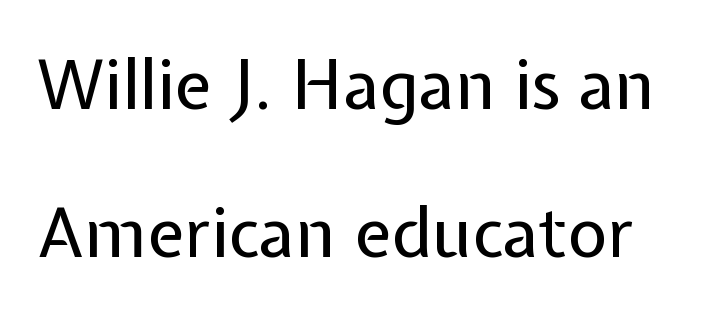
Q: Is the text bold? A: No.
Q: Is the text italic (slanted)? A: No, it is upright.
Q: Is the typeface a serif or a sans-serif typeface? A: Sans-serif.
Q: Is the text underlined? A: No.
Q: Is the spacing between letters normal or unusually wide? A: Normal.
Q: Is the spacing between lines tight, normal or loose? A: Loose.
Q: Width (condensed, normal, or wide)? A: Normal.
Q: Stroke contrast? A: Low.
Q: x-height? A: Medium.
Q: Monospaced? A: No.
